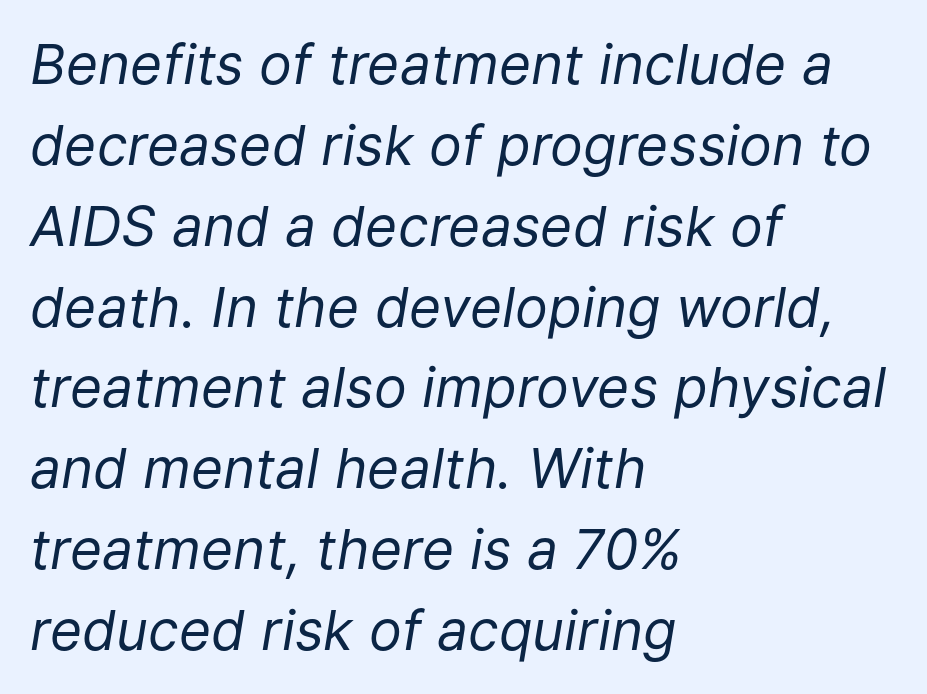
{"italic": "yes", "lean": "right", "slant_degrees": 9, "bold": "no", "weight": "regular", "width": "normal", "stroke_contrast": "low", "x_height": "medium", "monospaced": "no", "underline": "no", "align": "left", "line_spacing": "normal", "line_spacing_ratio": 1.47, "letter_spacing": "normal", "letter_spacing_em": 0.0, "glyph_px": 55}
